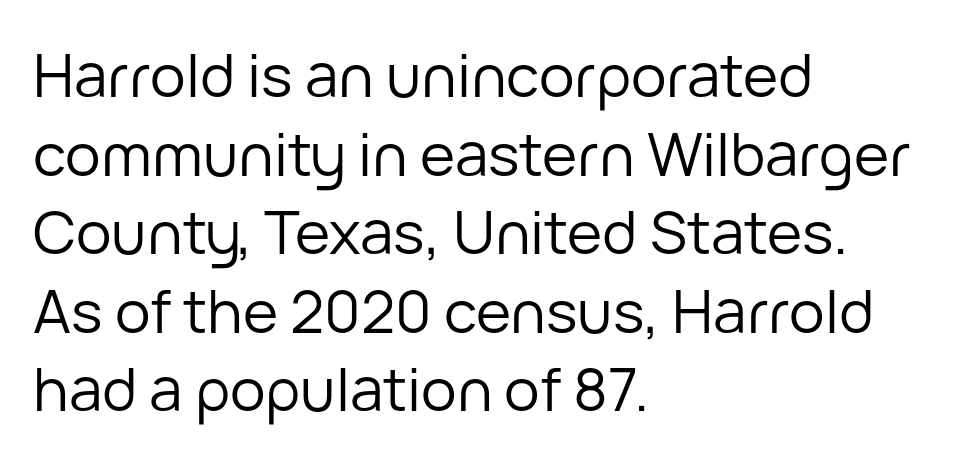
Q: Is the text bold? A: No.
Q: Is the text italic (slanted)? A: No, it is upright.
Q: Is the typeface a serif or a sans-serif typeface? A: Sans-serif.
Q: Is the text underlined? A: No.
Q: How is the paragraph aligned? A: Left-aligned.
Q: Is the spacing between letters normal or unusually wide? A: Normal.
Q: Is the spacing between lines tight, normal or loose? A: Normal.
Q: Width (condensed, normal, or wide)? A: Normal.
Q: Stroke contrast? A: Low.
Q: x-height? A: Medium.
Q: Monospaced? A: No.
